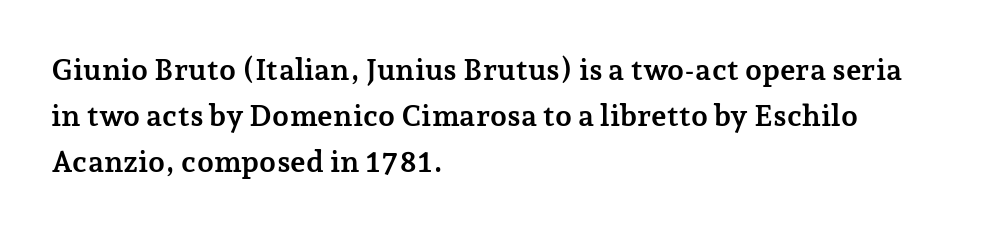
Thick stems and heavy bowls — unmistakably bold. The rag falls on the right side of this text block. How would I describe the line gaps? Plain and ordinary. The face used here is seriffed, in the tradition of book romans. Posture: straight, roman, zero tilt. Nobody touched the tracking dial on this one.
